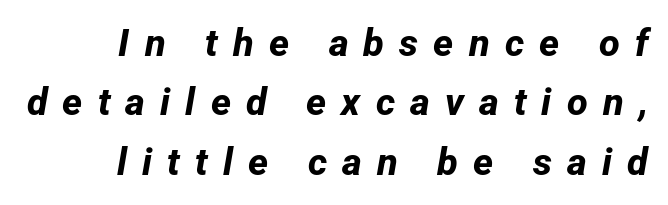
The image shows 38 px bold sans-serif type; set right-aligned, normal line spacing (1.56x), unusually wide letter spacing (+0.4 em), not underlined; low stroke contrast and a medium x-height.
